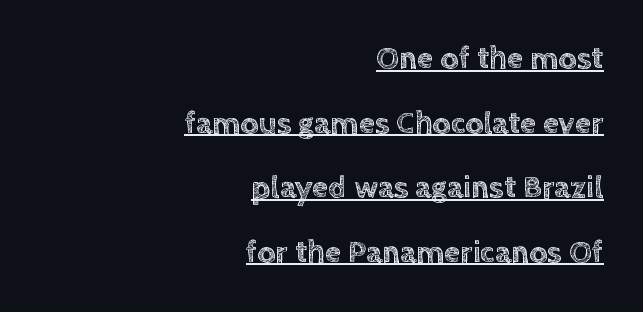
Unlike italic type, these characters show no tilt at all. Does the copy run flush right? Yes — the right margin is perfectly even. The passage shown is typed in a proportional face where columns would drift. These lines stand farther apart than default settings would place them. What stands out about the letter spacing? Nothing — it is the standard amount.
